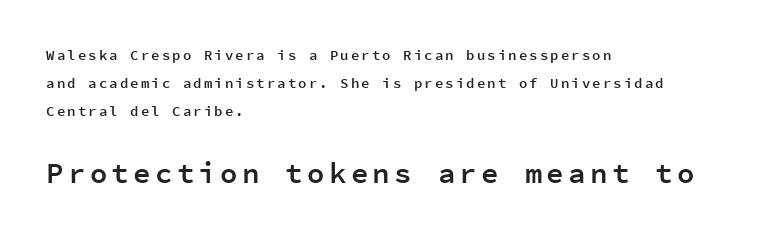
Size hierarchy here favors the trailing block over the leading one. You can tell from the bare stems that sans-serif type was used. Notice how the passage keeps a crisp vertical edge on the left only. This rendering features lettering with no underline. If you measured baseline to baseline, you'd find a long distance.
